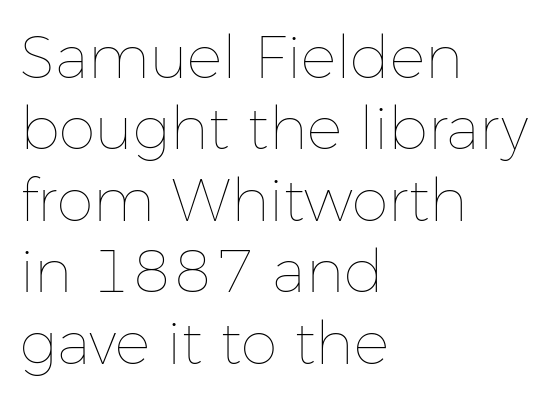
{"italic": "no", "bold": "no", "weight": "thin", "width": "normal", "stroke_contrast": "low", "x_height": "medium", "monospaced": "no", "underline": "no", "align": "left", "line_spacing_ratio": 1.21, "letter_spacing": "normal", "letter_spacing_em": 0.0, "glyph_px": 59}
